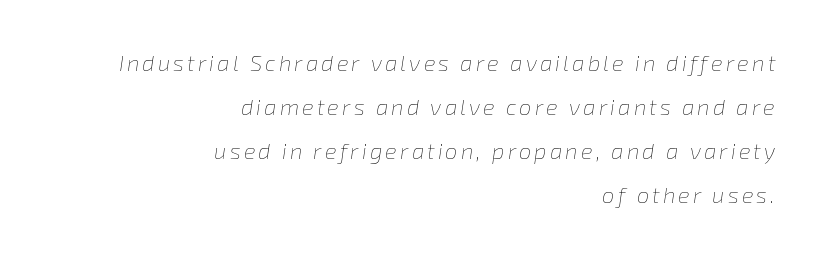
{"italic": "yes", "lean": "right", "slant_degrees": 8, "bold": "no", "underline": "no", "align": "right", "line_spacing": "loose", "line_spacing_ratio": 2.0, "glyph_px": 22}
